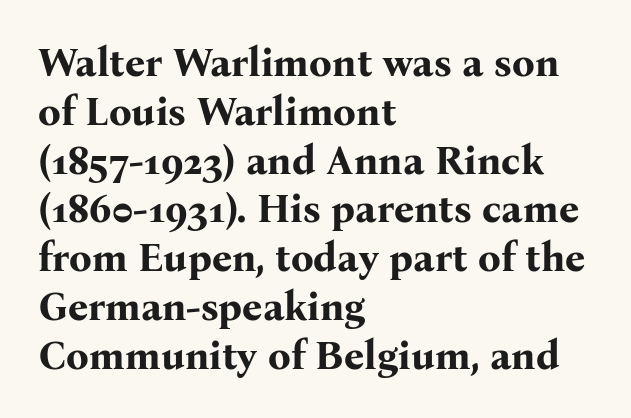
Spacing verdict: proportional, widths tailored to each character. Little horizontal feet cap the strokes, marking this as serif type. There is no visible air inserted between adjacent glyphs. The lines in this sample share a left origin and differ only in where they stop.
